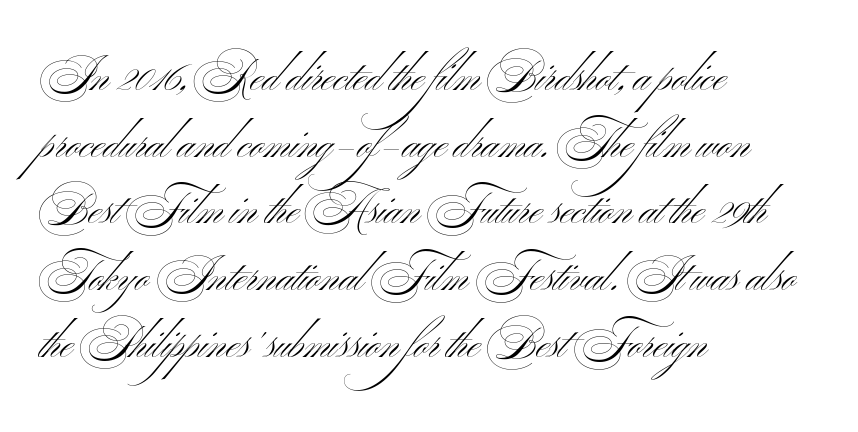
Q: Is the text bold? A: No.
Q: Is the text italic (slanted)? A: Yes.
Q: Is the typeface a serif or a sans-serif typeface? A: Sans-serif.
Q: Is the text underlined? A: No.
Q: How is the paragraph aligned? A: Left-aligned.
Q: Is the spacing between letters normal or unusually wide? A: Normal.
Q: Is the spacing between lines tight, normal or loose? A: Normal.
Q: Width (condensed, normal, or wide)? A: Wide.
Q: Stroke contrast? A: Medium.
Q: x-height? A: Small.
Q: Monospaced? A: No.
